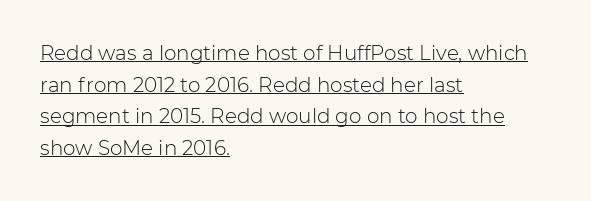
The letters stand upright; this is a roman face. No heavy texture on the line: the type isn't bold. In terms of leading, this rendering sits right in the middle. In CSS terms this would be text-align: left. How are the letters spaced? Ordinarily, with no added tracking. The glyphs are accompanied by a horizontal stroke just below them.
